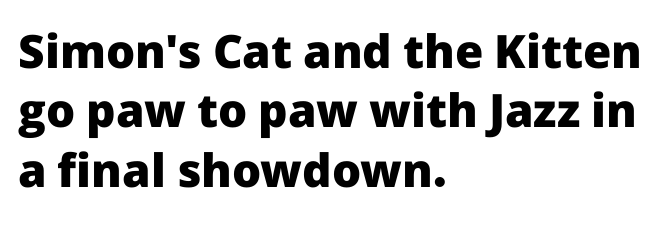
The image shows 46 px heavy sans-serif type, upright; set left-aligned, normal line spacing (1.29x), normal letter spacing, not underlined; low stroke contrast and a medium x-height.
